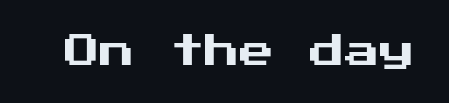
The image shows 35 px sans-serif type, upright; set normal letter spacing, not underlined; medium stroke contrast and a medium x-height.
